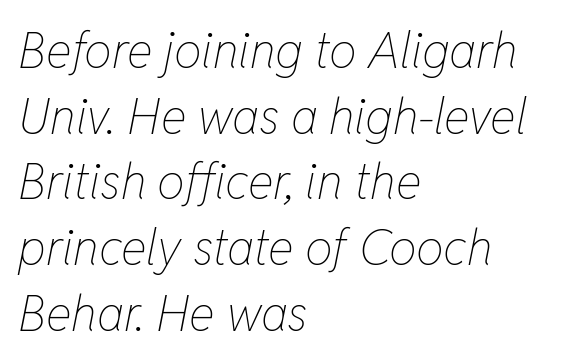
Q: Is the text bold? A: No.
Q: Is the text italic (slanted)? A: Yes, it leans right by about 11 degrees.
Q: Is the text underlined? A: No.
Q: How is the paragraph aligned? A: Left-aligned.
Q: Is the spacing between letters normal or unusually wide? A: Normal.
Q: Is the spacing between lines tight, normal or loose? A: Normal.
Q: Width (condensed, normal, or wide)? A: Condensed.
Q: Stroke contrast? A: Low.
Q: x-height? A: Medium.
Q: Monospaced? A: No.
